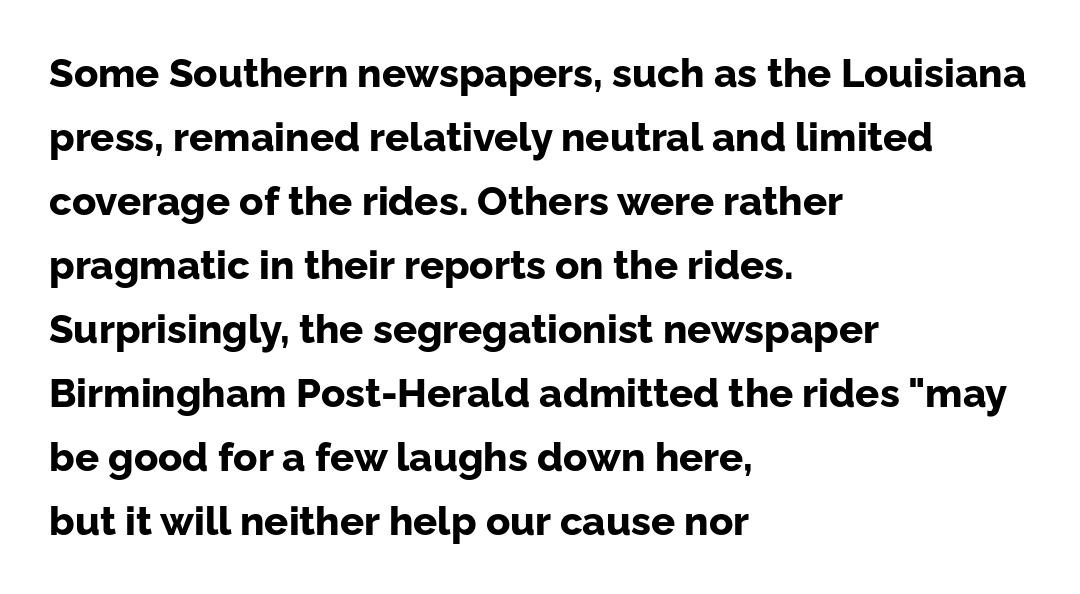
{"serif": "no", "italic": "no", "bold": "yes", "weight": "bold", "width": "normal", "stroke_contrast": "low", "x_height": "medium", "monospaced": "no", "underline": "no", "align": "left", "line_spacing": "normal", "line_spacing_ratio": 1.6, "letter_spacing": "normal", "letter_spacing_em": 0.0, "glyph_px": 40}
